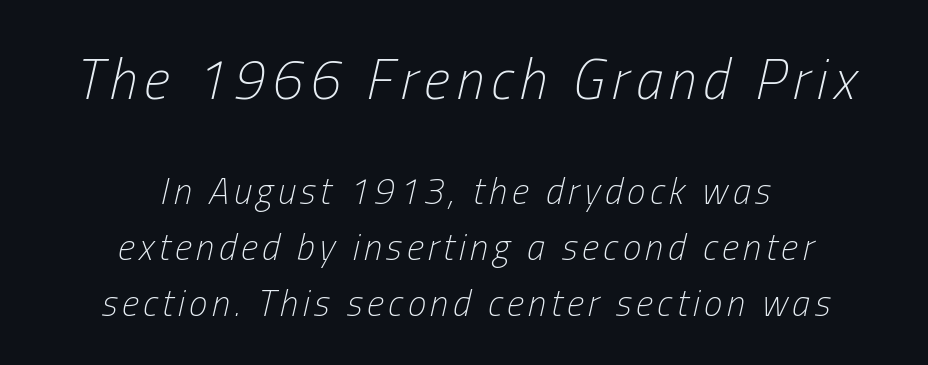
The block of text has a typical density, with ordinary space between rows. Character widths vary here, with narrow letters taking less room than wide ones. Scale decreases going downward across the two blocks. Anything drawn beneath the words? Only blank space. Visually the block forms a symmetrical silhouette, jagged on both flanks. Is the type slanted? Yes — the strokes lean at a clear angle.
